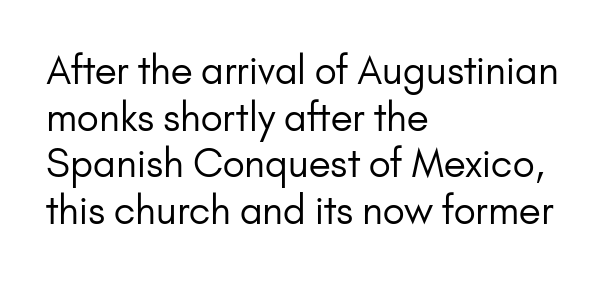
The image shows 38 px regular-weight sans-serif type, upright; set left-aligned, line spacing 1.23x, normal letter spacing, not underlined; low stroke contrast and a small x-height.
